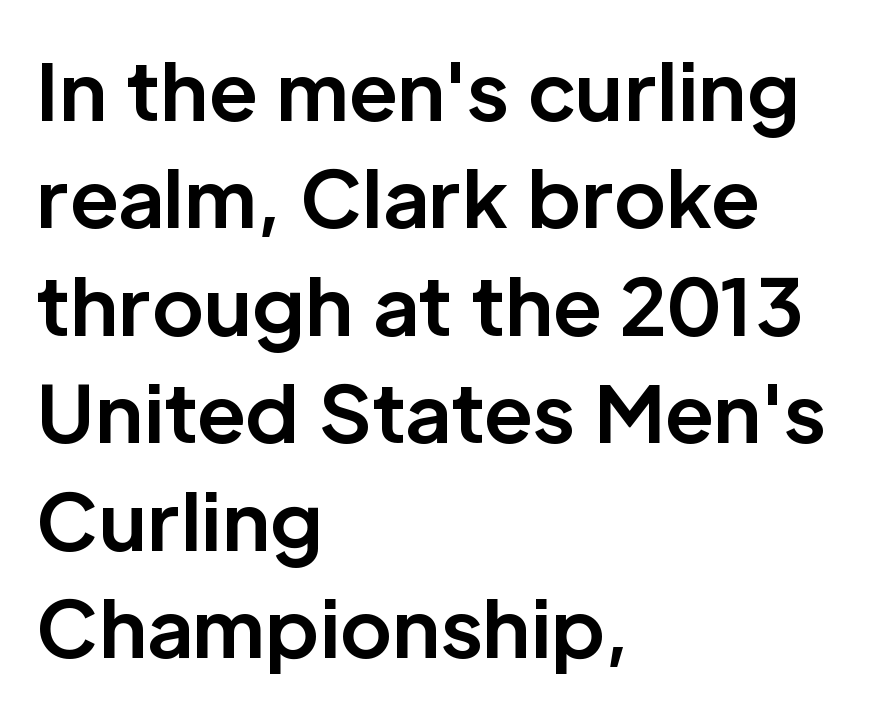
The image shows 79 px bold sans-serif type, upright; set left-aligned, normal line spacing (1.36x), normal letter spacing, not underlined; low stroke contrast and a medium x-height.
